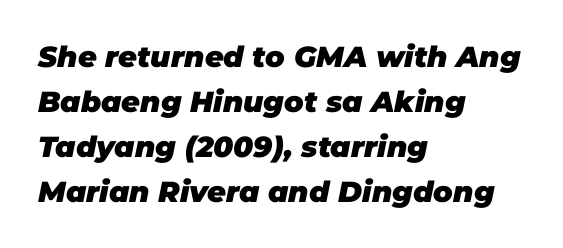
{"italic": "yes", "lean": "right", "slant_degrees": 11, "bold": "yes", "weight": "heavy", "width": "normal", "stroke_contrast": "low", "x_height": "large", "monospaced": "no", "underline": "no", "align": "left", "line_spacing": "normal", "line_spacing_ratio": 1.55, "letter_spacing": "normal", "letter_spacing_em": 0.0, "glyph_px": 29}
